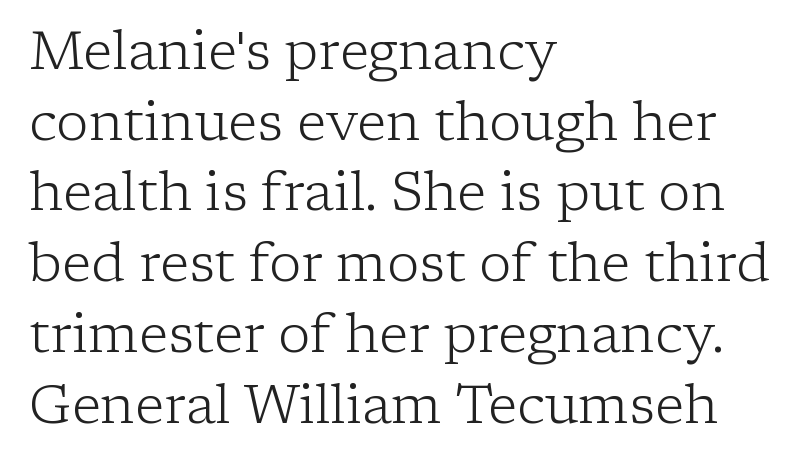
The image shows 54 px light serif type, upright; set left-aligned, normal line spacing (1.31x), normal letter spacing, not underlined; low stroke contrast and a medium x-height.
